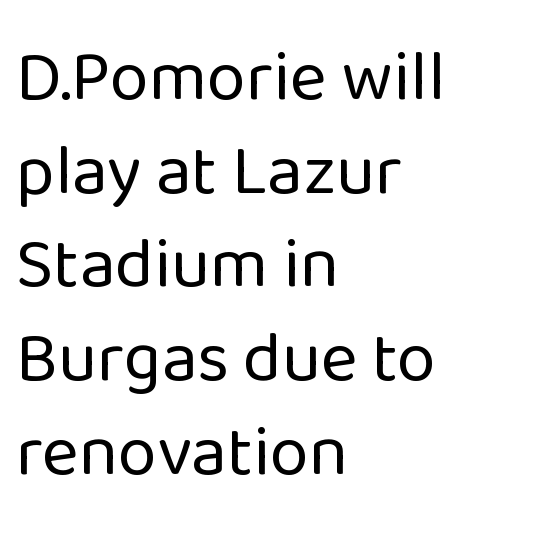
{"serif": "no", "italic": "no", "bold": "no", "weight": "regular", "width": "normal", "stroke_contrast": "low", "x_height": "medium", "monospaced": "no", "underline": "no", "align": "left", "line_spacing": "normal", "line_spacing_ratio": 1.32, "letter_spacing": "normal", "letter_spacing_em": 0.0, "glyph_px": 71}
